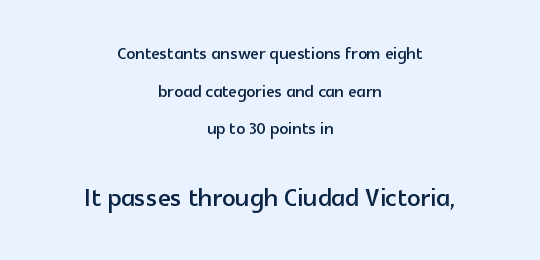
Note: no serifs on the glyphs. The passage shown has conventional tracking throughout. Letters rest on an invisible, unmarked baseline. Both edges are ragged and mirror each other, which tells us the setting is centered. A typesetter would call this proportional, since set widths differ per character. Vertical strokes here are truly vertical.
